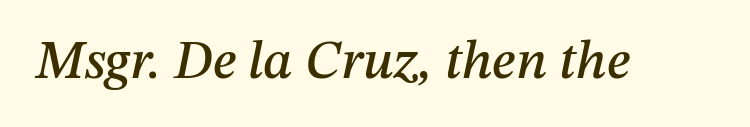
{"italic": "yes", "lean": "right", "slant_degrees": 12, "width": "normal", "stroke_contrast": "medium", "x_height": "medium", "monospaced": "no", "underline": "no", "letter_spacing": "normal", "letter_spacing_em": 0.0, "glyph_px": 54}
